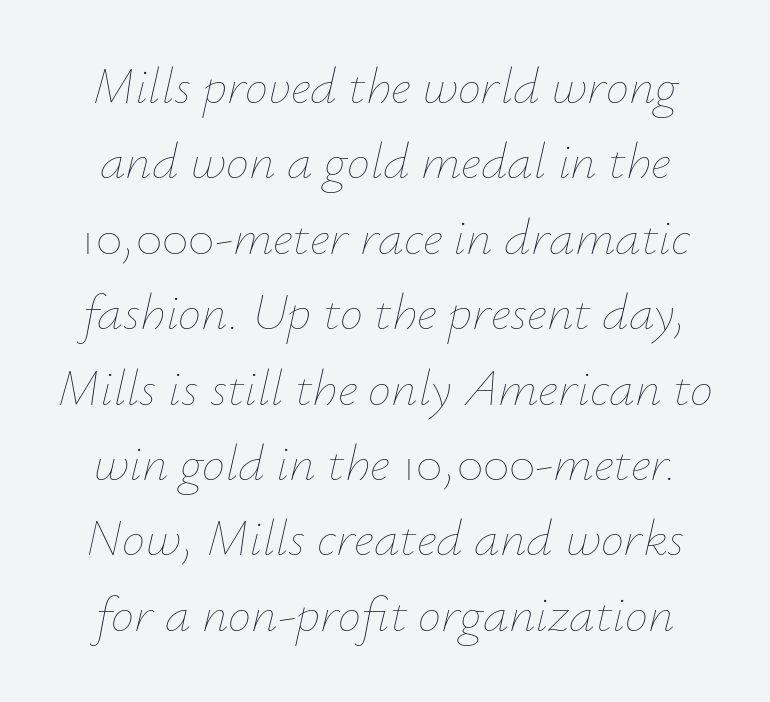
{"italic": "yes", "lean": "right", "slant_degrees": 12, "bold": "no", "weight": "thin", "width": "normal", "stroke_contrast": "low", "x_height": "small", "monospaced": "no", "underline": "no", "line_spacing": "normal", "line_spacing_ratio": 1.45, "letter_spacing": "normal", "letter_spacing_em": 0.0, "glyph_px": 52}
